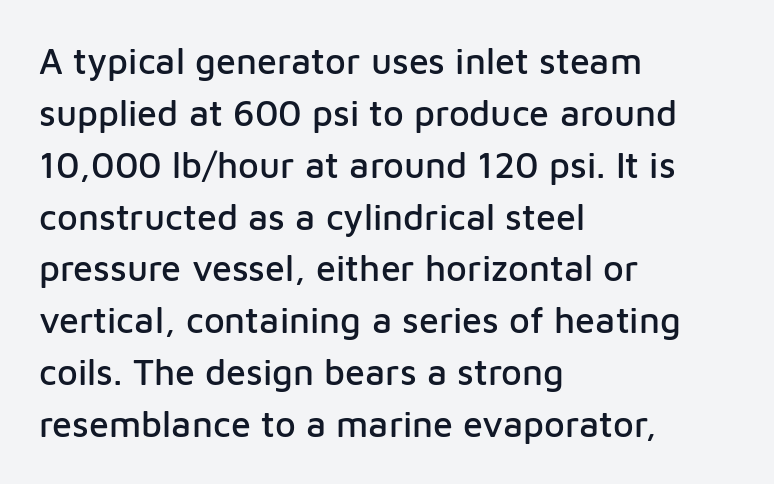
Q: Is the text italic (slanted)? A: No, it is upright.
Q: Is the typeface a serif or a sans-serif typeface? A: Sans-serif.
Q: Is the text underlined? A: No.
Q: How is the paragraph aligned? A: Left-aligned.
Q: Is the spacing between letters normal or unusually wide? A: Normal.
Q: Is the spacing between lines tight, normal or loose? A: Normal.
Q: Width (condensed, normal, or wide)? A: Normal.
Q: Stroke contrast? A: Low.
Q: x-height? A: Medium.
Q: Monospaced? A: No.
